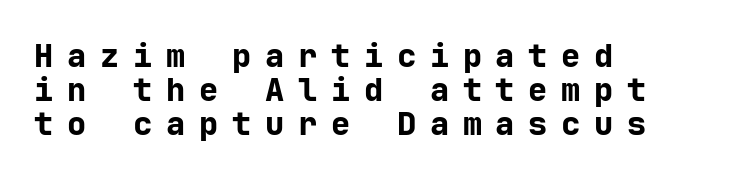
{"serif": "no", "italic": "no", "bold": "yes", "weight": "bold", "width": "normal", "stroke_contrast": "low", "x_height": "medium", "underline": "no", "align": "left", "line_spacing": "tight", "line_spacing_ratio": 1.07, "letter_spacing": "wide", "letter_spacing_em": 0.43, "glyph_px": 32}
